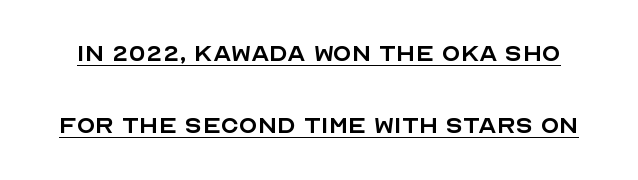
The image shows 30 px regular-weight sans-serif type, upright; set loose line spacing (2.41x), normal letter spacing, underlined; a large x-height.
